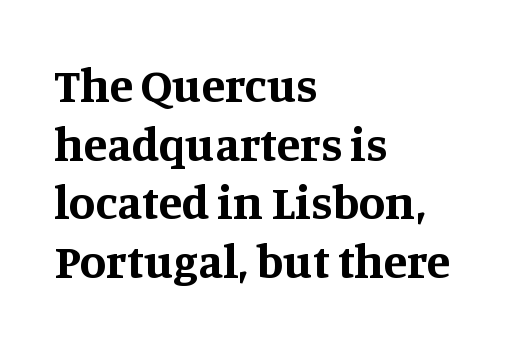
The image shows 48 px bold serif type, upright; set left-aligned, line spacing 1.22x, normal letter spacing, not underlined; medium stroke contrast and a large x-height.
